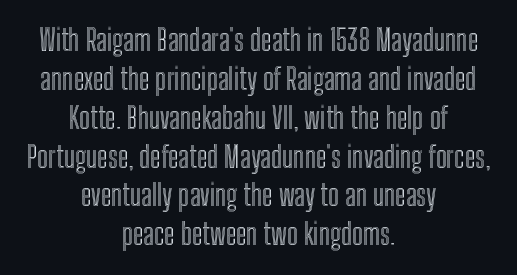
{"italic": "no", "width": "condensed", "x_height": "medium", "monospaced": "no", "underline": "no", "align": "center", "line_spacing": "normal", "line_spacing_ratio": 1.34, "letter_spacing": "normal", "letter_spacing_em": 0.0, "glyph_px": 29}
